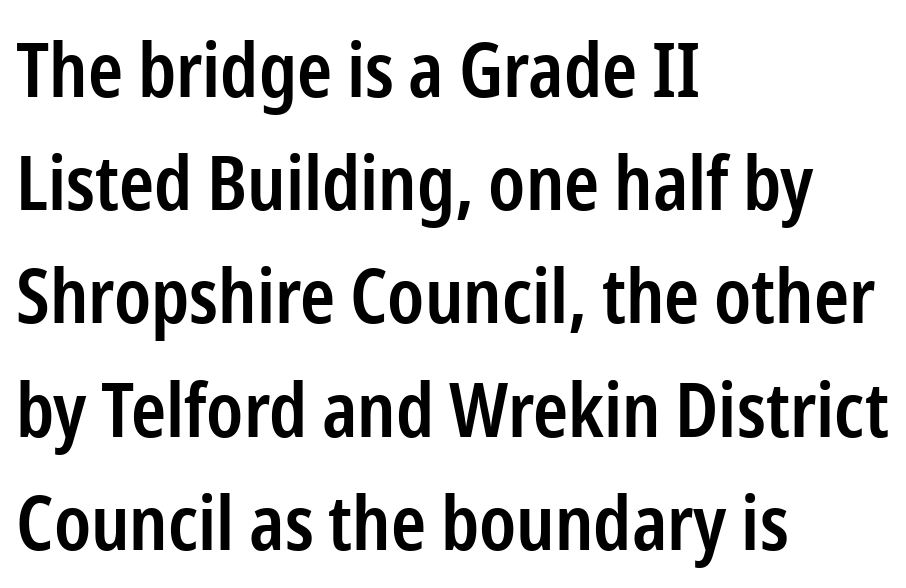
{"serif": "no", "italic": "no", "bold": "semi", "weight": "semibold", "width": "condensed", "stroke_contrast": "low", "x_height": "medium", "monospaced": "no", "underline": "no", "align": "left", "line_spacing": "normal", "line_spacing_ratio": 1.51, "letter_spacing": "normal", "letter_spacing_em": 0.0, "glyph_px": 75}
